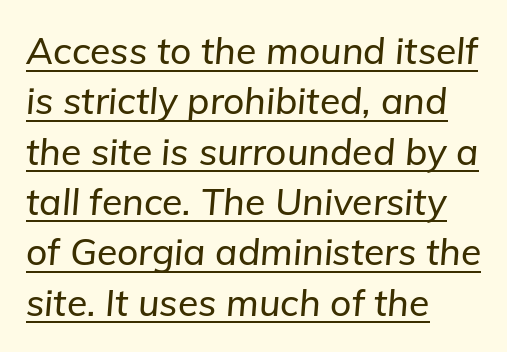
The image shows 37 px text type, italic (leaning right); set left-aligned, normal line spacing (1.36x), normal letter spacing, underlined; low stroke contrast and a medium x-height.
